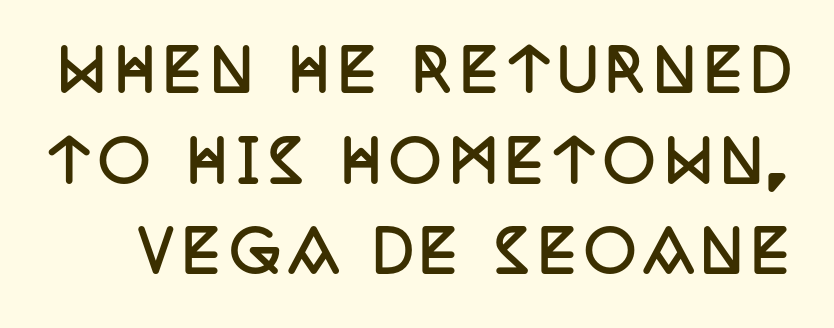
The image shows 57 px semibold, condensed serif type, upright; set normal line spacing (1.59x), not underlined; low stroke contrast and a large x-height.
